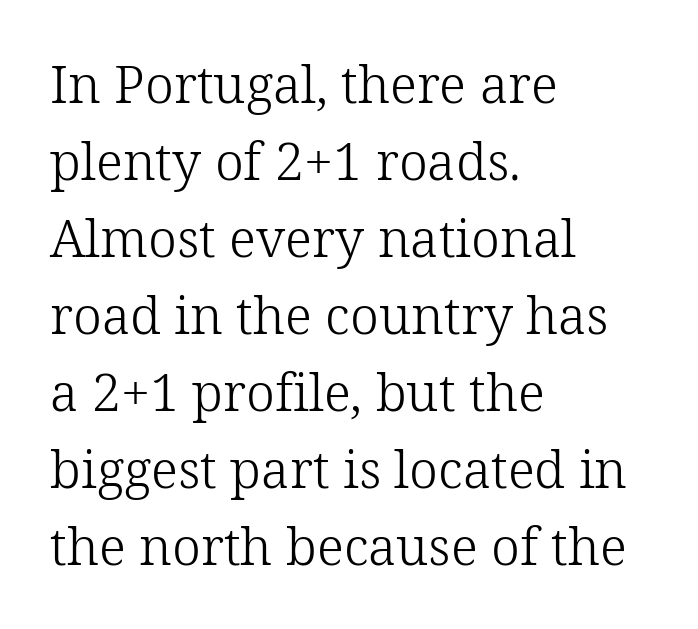
The image shows 52 px light serif type, upright; set left-aligned, normal line spacing (1.48x), normal letter spacing, not underlined; low stroke contrast and a medium x-height.
